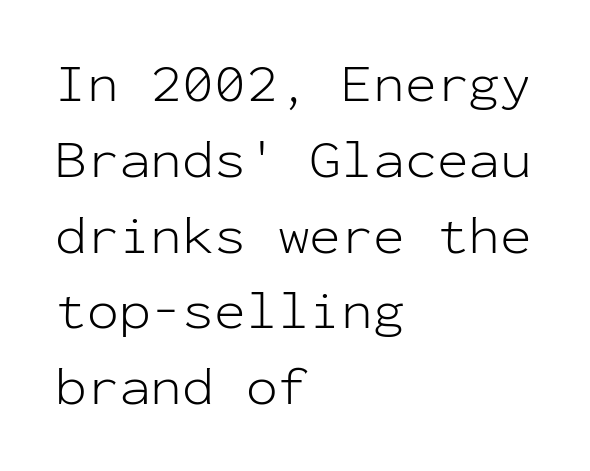
Here the glyphs are tracked normally, forming tight word shapes. Think standard paragraph weight, or any step lighter than that. Check where the strokes stop: nothing finishes them off — pure sans. The gap between lines stays unmarked.
